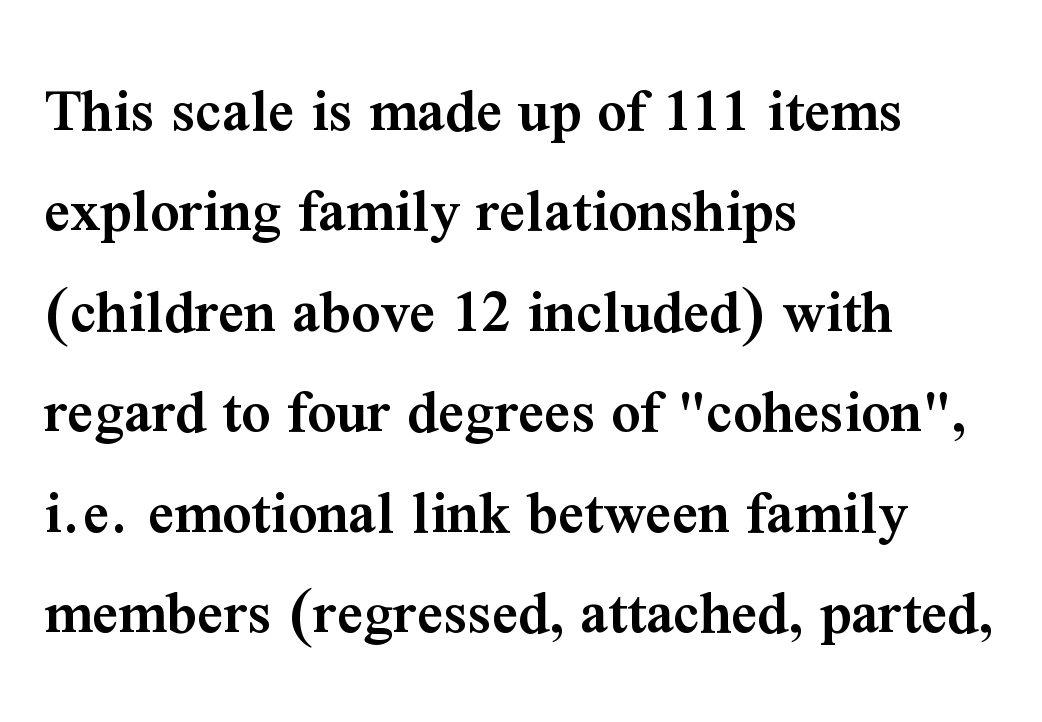
{"serif": "yes", "italic": "no", "bold": "semi", "weight": "semibold", "width": "normal", "stroke_contrast": "medium", "x_height": "medium", "monospaced": "no", "underline": "no", "align": "left", "line_spacing": "normal", "line_spacing_ratio": 1.57, "letter_spacing": "normal", "letter_spacing_em": 0.0, "glyph_px": 64}
